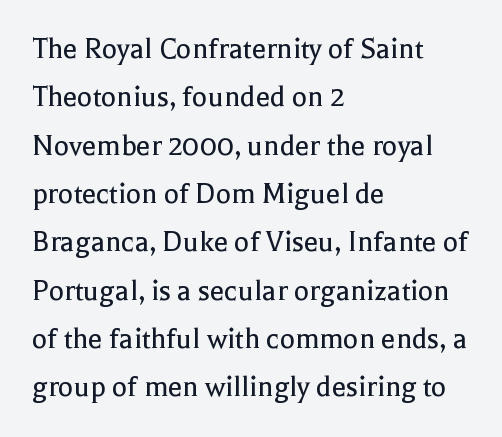
{"serif": "yes", "italic": "no", "bold": "no", "weight": "regular", "width": "normal", "x_height": "medium", "monospaced": "no", "underline": "no", "align": "left", "line_spacing": "normal", "line_spacing_ratio": 1.51, "letter_spacing": "normal", "letter_spacing_em": 0.0, "glyph_px": 32}
